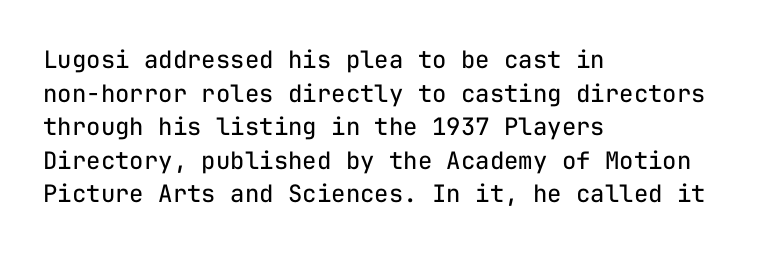
{"italic": "no", "bold": "no", "underline": "no", "align": "left", "line_spacing": "normal", "line_spacing_ratio": 1.4, "letter_spacing": "normal", "letter_spacing_em": 0.0, "glyph_px": 24}
